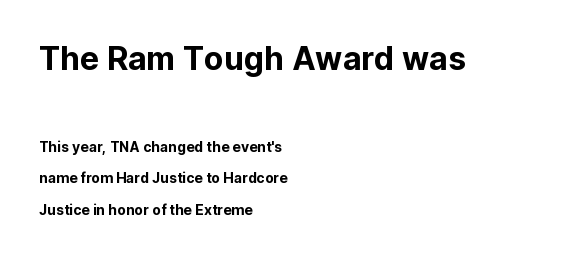
The image shows 32 px sans-serif type, upright; set left-aligned, loose line spacing (2.28x), normal letter spacing, not underlined; the first (top) block is 2.29x larger; low stroke contrast and a medium x-height.
